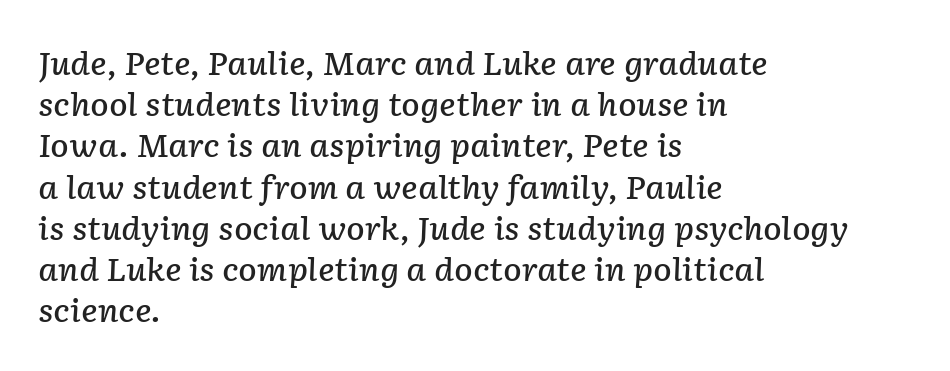
The axis of the letterforms is tilted away from vertical. Its strokes are somewhat broadened, the hallmark of semibold type. Regarding leading, the lines here are spaced in the standard way. Layout note: lines flush left.
